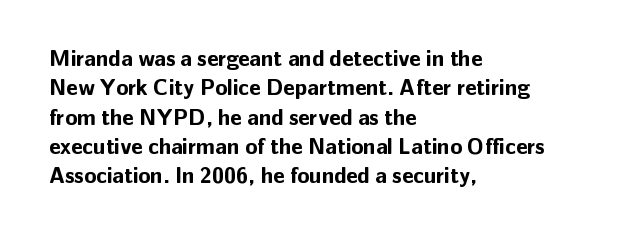
Every character sits straight up, as roman type does. Visually the block forms a straight wall on the left and a jagged coastline on the right. I'd describe the lettering as bold — thick and assertive. Unmarked baselines from the first word to the last.
